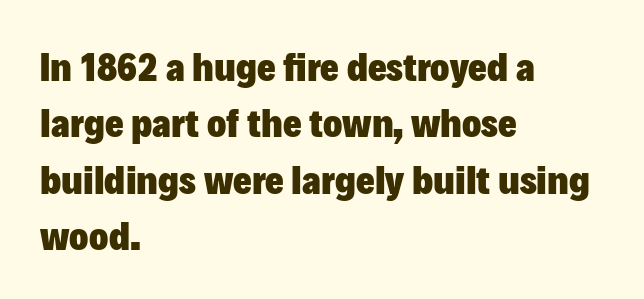
Every row of glyphs begins at an identical x-position on the left. You could call the tracking neutral — neither tight nor loose. The designer left line spacing at the default. The string is rendered with underlining switched off.
